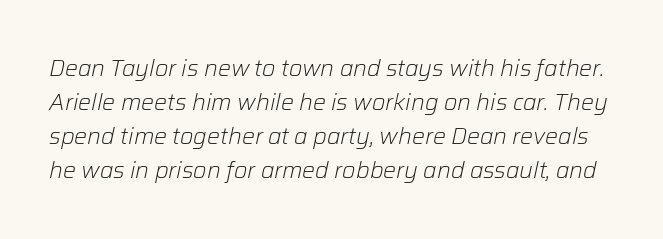
{"italic": "yes", "lean": "right", "slant_degrees": 12, "bold": "no", "underline": "no", "line_spacing": "normal", "line_spacing_ratio": 1.48, "letter_spacing": "normal", "letter_spacing_em": 0.0, "glyph_px": 23}
